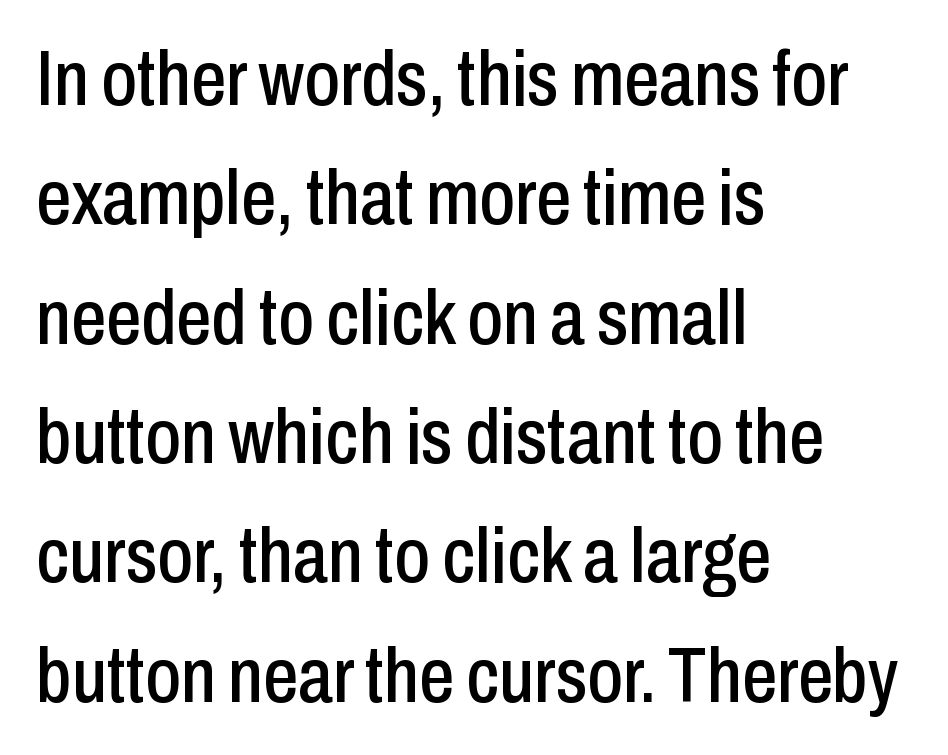
{"serif": "no", "italic": "no", "width": "condensed", "stroke_contrast": "low", "x_height": "medium", "monospaced": "no", "underline": "no", "align": "left", "line_spacing": "normal", "line_spacing_ratio": 1.53, "letter_spacing": "normal", "letter_spacing_em": 0.0, "glyph_px": 78}
